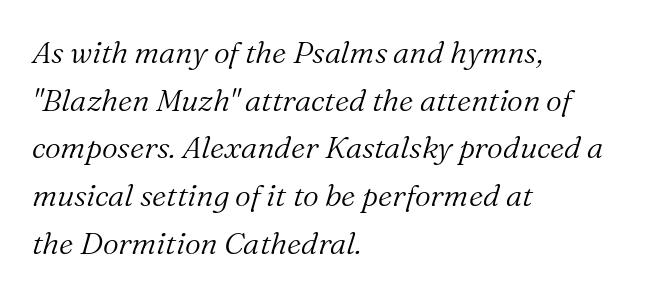
The block of text has a typical density, with ordinary space between rows. The passage shown is not bold in any degree. Varying glyph widths throughout — classic text-font behaviour. Observe the ordinary spacing: letters are neighbours, not strangers. Tall strokes in this sample are angled rather than plumb.
